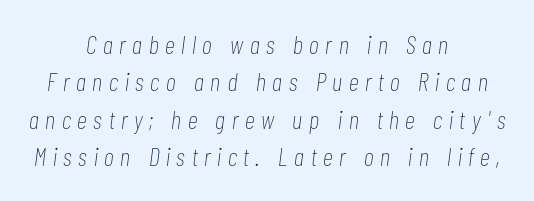
The image shows 26 px text type, italic (leaning right); set centered, normal line spacing (1.44x), unusually wide letter spacing (+0.26 em), not underlined.
